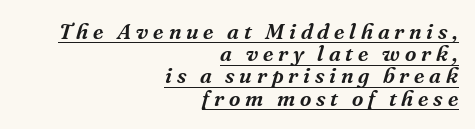
{"italic": "yes", "lean": "right", "slant_degrees": 16, "underline": "yes", "align": "right", "line_spacing": "tight", "line_spacing_ratio": 1.01, "letter_spacing": "wide", "letter_spacing_em": 0.22, "glyph_px": 22}
